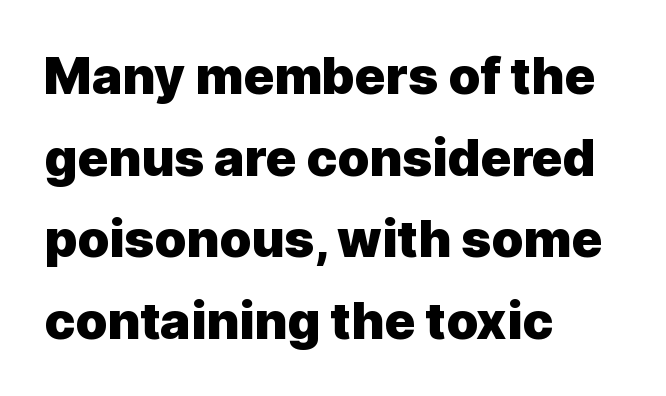
Examine the stroke ends and you'll find no serifs. Is the letter spacing exaggerated? No — it looks like the ordinary default. Every character sits straight up, as roman type does. Strong, thick strokes mark this as bold type. The foot of each line stays bare and open. Note the varied advance widths — an 'i' is clearly narrower than an 'm'.
